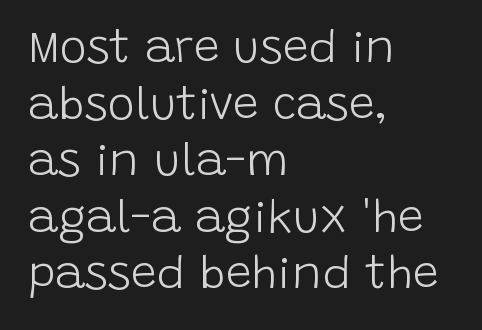
Q: Is the text bold? A: No.
Q: Is the text italic (slanted)? A: No, it is upright.
Q: Is the typeface a serif or a sans-serif typeface? A: Sans-serif.
Q: Is the text underlined? A: No.
Q: How is the paragraph aligned? A: Left-aligned.
Q: Is the spacing between letters normal or unusually wide? A: Normal.
Q: Width (condensed, normal, or wide)? A: Normal.
Q: Stroke contrast? A: Low.
Q: x-height? A: Large.
Q: Monospaced? A: No.
